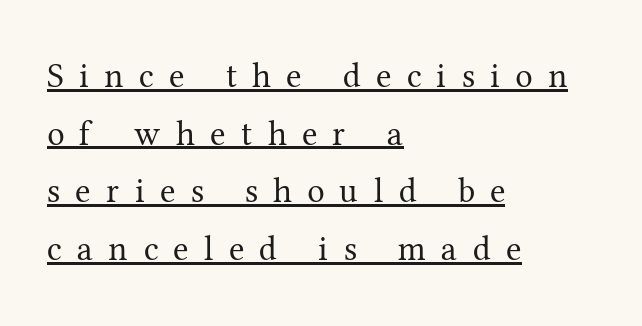
{"serif": "yes", "italic": "no", "bold": "no", "weight": "regular", "width": "normal", "stroke_contrast": "medium", "x_height": "medium", "monospaced": "no", "underline": "yes", "align": "left", "line_spacing": "normal", "line_spacing_ratio": 1.65, "letter_spacing": "wide", "letter_spacing_em": 0.44, "glyph_px": 35}
